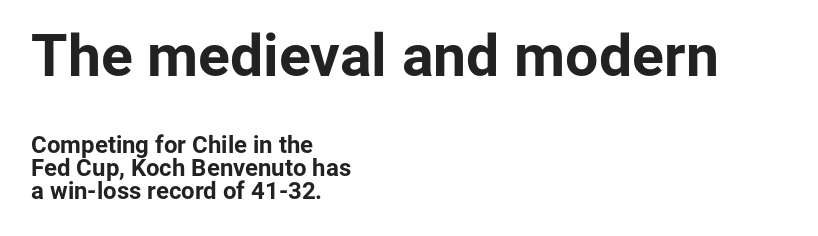
Q: Is the text bold? A: Yes.
Q: Is the text italic (slanted)? A: No, it is upright.
Q: Is the typeface a serif or a sans-serif typeface? A: Sans-serif.
Q: Is the text underlined? A: No.
Q: How is the paragraph aligned? A: Left-aligned.
Q: Is the spacing between letters normal or unusually wide? A: Normal.
Q: Is the spacing between lines tight, normal or loose? A: Tight.
Q: Which block of text is set in a larger size, the first (top) or the second (bottom)? A: The first (top) one.
Q: Width (condensed, normal, or wide)? A: Normal.
Q: Stroke contrast? A: Low.
Q: x-height? A: Medium.
Q: Monospaced? A: No.
